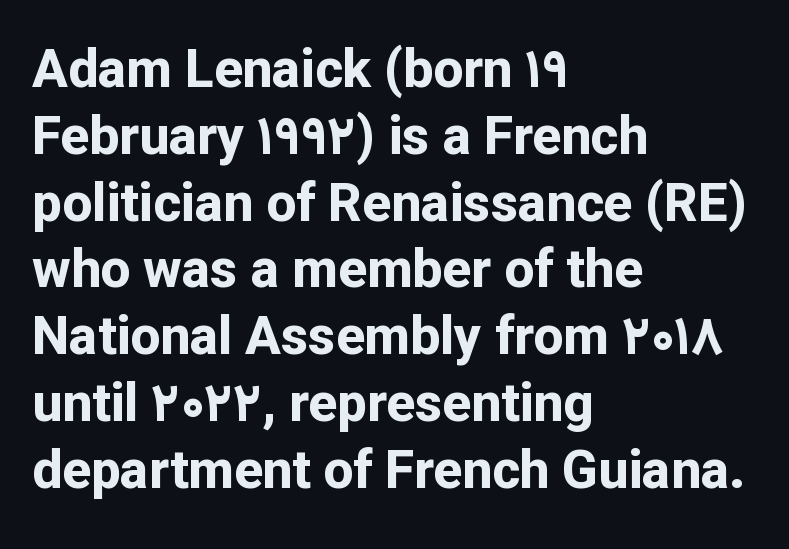
The image shows 53 px bold sans-serif type, upright; set left-aligned, normal line spacing (1.26x), normal letter spacing, not underlined; low stroke contrast and a medium x-height.
